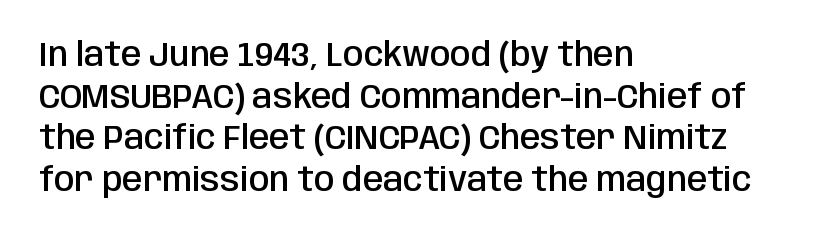
Line starts are locked; line ends wander. This is moderately heavy type, rendered in semibold. The space directly below the letters is spotless. The designer went with a sans here, leaving each stem footless. This is roman type, the default non-slanted kind. Honestly, the letter spacing is just normal — you wouldn't notice it.
